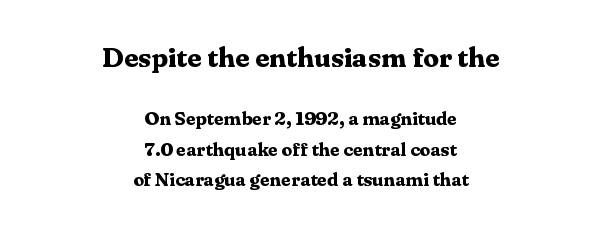
{"serif": "yes", "italic": "no", "bold": "yes", "weight": "bold", "width": "normal", "stroke_contrast": "medium", "x_height": "medium", "monospaced": "no", "underline": "no", "align": "center", "line_spacing": "normal", "line_spacing_ratio": 1.6, "letter_spacing": "normal", "letter_spacing_em": 0.0, "larger_block": "first", "size_ratio": 1.47, "glyph_px": 28}
